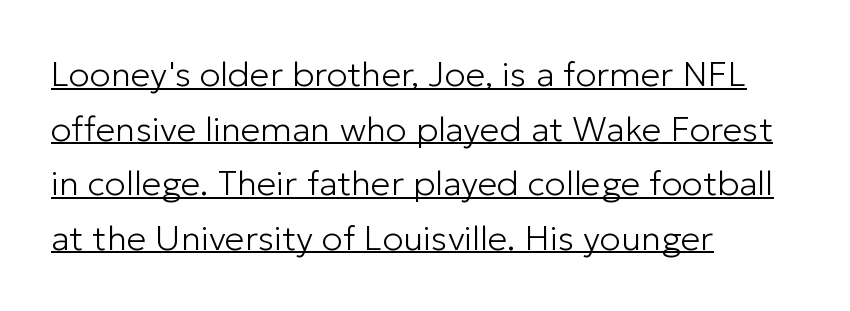
Q: Is the text bold? A: No.
Q: Is the text italic (slanted)? A: No, it is upright.
Q: Is the typeface a serif or a sans-serif typeface? A: Sans-serif.
Q: Is the text underlined? A: Yes.
Q: How is the paragraph aligned? A: Left-aligned.
Q: Is the spacing between letters normal or unusually wide? A: Normal.
Q: Is the spacing between lines tight, normal or loose? A: Normal.
Q: Width (condensed, normal, or wide)? A: Normal.
Q: Stroke contrast? A: Low.
Q: x-height? A: Medium.
Q: Monospaced? A: No.
